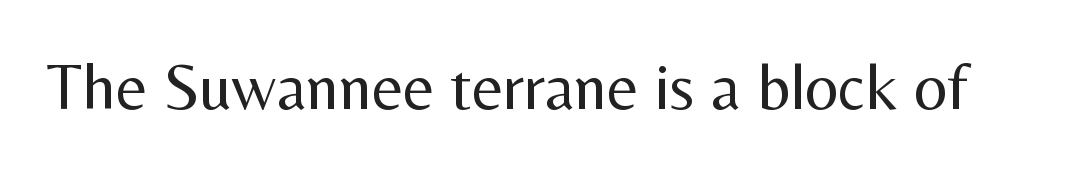
{"serif": "no", "italic": "no", "bold": "no", "weight": "regular", "width": "normal", "stroke_contrast": "medium", "x_height": "medium", "monospaced": "no", "underline": "no", "letter_spacing": "normal", "letter_spacing_em": 0.0, "glyph_px": 66}
